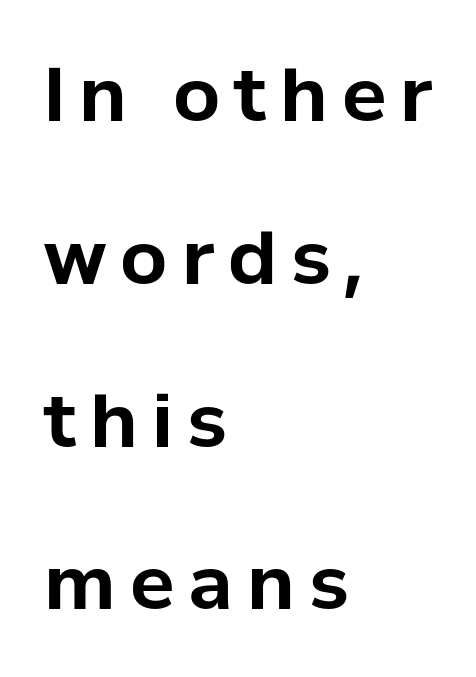
{"serif": "no", "italic": "no", "bold": "yes", "weight": "bold", "width": "normal", "stroke_contrast": "low", "x_height": "medium", "monospaced": "no", "underline": "no", "align": "left", "line_spacing": "loose", "line_spacing_ratio": 2.2, "glyph_px": 74}
